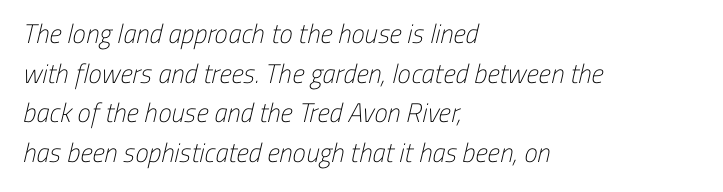
{"bold": "no", "underline": "no", "align": "left", "line_spacing": "normal", "line_spacing_ratio": 1.47, "letter_spacing": "normal", "letter_spacing_em": 0.0, "glyph_px": 27}
